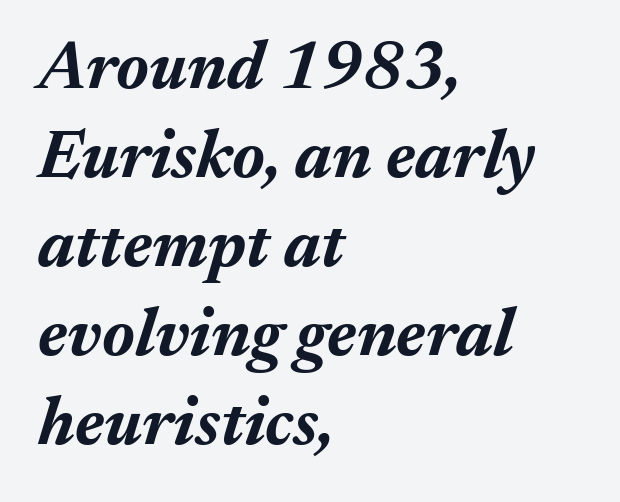
{"italic": "yes", "lean": "right", "slant_degrees": 17, "bold": "yes", "weight": "bold", "width": "normal", "stroke_contrast": "medium", "x_height": "medium", "monospaced": "no", "underline": "no", "align": "left", "line_spacing": "normal", "line_spacing_ratio": 1.31, "letter_spacing": "normal", "letter_spacing_em": 0.0, "glyph_px": 68}
